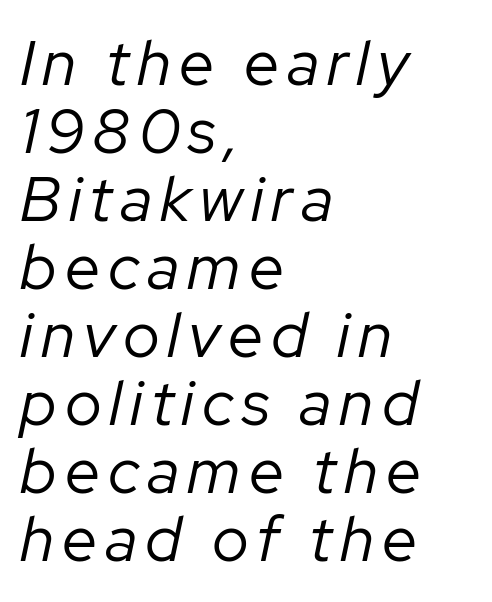
The image shows 63 px regular-weight type, italic (leaning right); set left-aligned, tight line spacing (1.08x), not underlined; low stroke contrast and a medium x-height.
